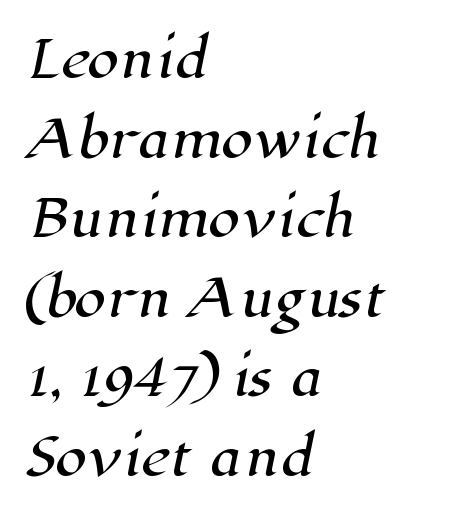
Q: Is the typeface a serif or a sans-serif typeface? A: Serif.
Q: Is the text underlined? A: No.
Q: How is the paragraph aligned? A: Left-aligned.
Q: Is the spacing between letters normal or unusually wide? A: Normal.
Q: Is the spacing between lines tight, normal or loose? A: Normal.
Q: Width (condensed, normal, or wide)? A: Normal.
Q: Stroke contrast? A: High.
Q: x-height? A: Medium.
Q: Monospaced? A: No.
